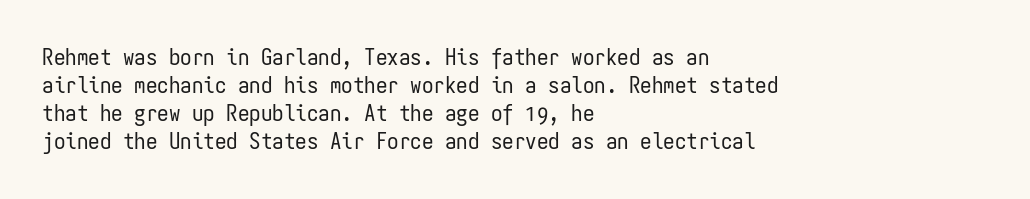
The image shows 23 px text type, upright; set left-aligned, line spacing 1.22x, normal letter spacing, not underlined.
